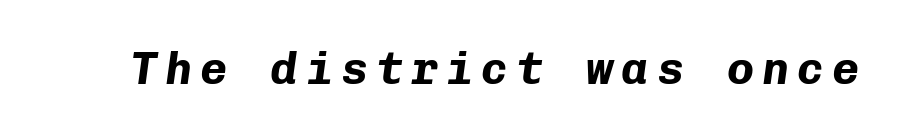
I'd describe the lettering as bold — thick and assertive. Italic: yes, the glyphs are oblique. The glyphs are unaccompanied by any horizontal stroke below them. Monospaced: the letters line up in strict vertical columns.
